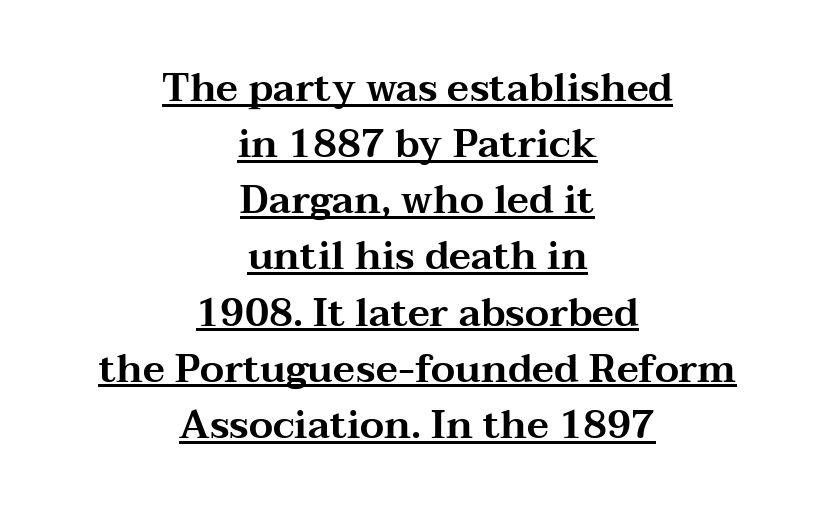
The letters advance in unequal steps, a hallmark of proportional type. The letters sit at their default tracking, neither squeezed nor spread. Italic: no, the glyphs are upright roman. Typeset on center — no edge is straight. Is there an underline? Yes — a line sits under the letters. Whoever set this chose a conventional vertical rhythm.
